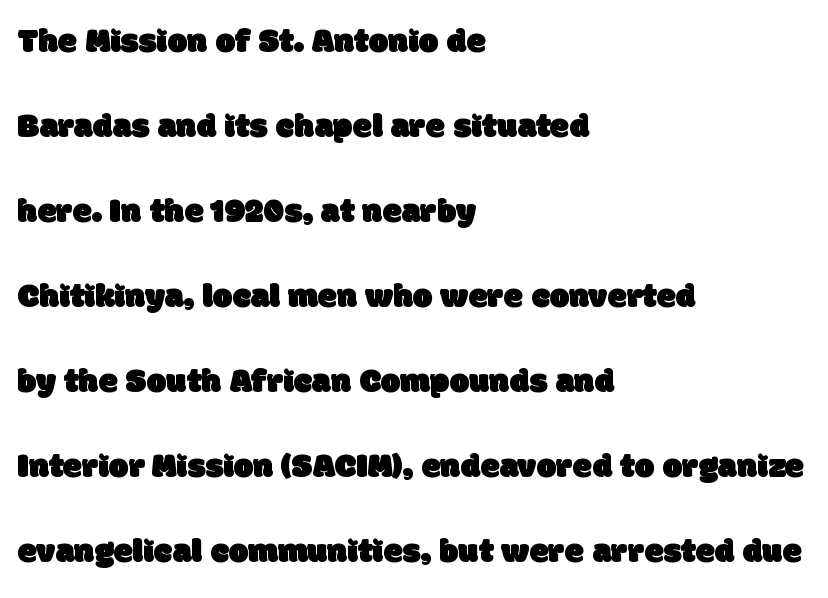
Look at the tracking — it's just the regular setting, nothing added. The lines are quadded left. Plain, unruled lines of type. To sum up the face: it is a sans, with no serifs.
